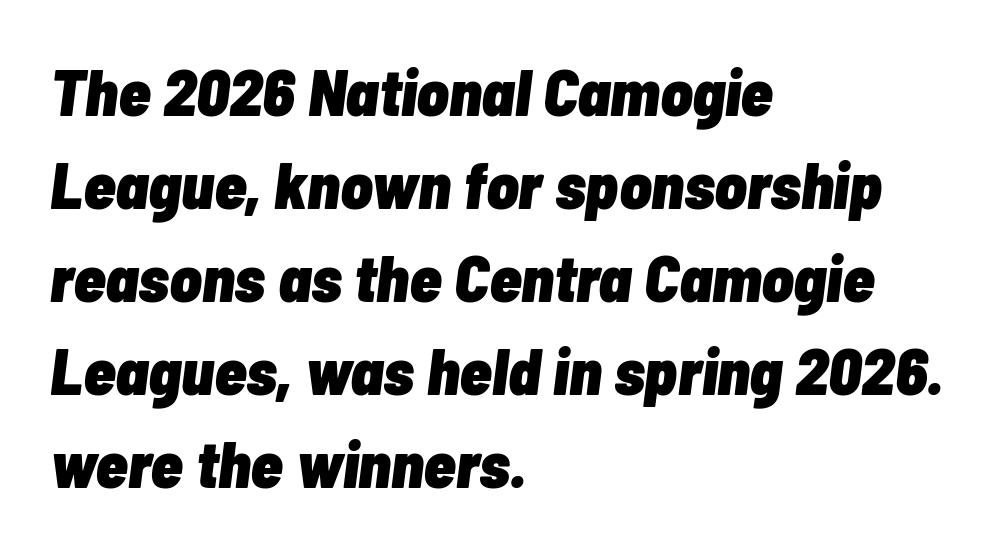
{"italic": "yes", "lean": "right", "slant_degrees": 7, "bold": "yes", "weight": "heavy", "width": "condensed", "stroke_contrast": "low", "x_height": "medium", "monospaced": "no", "underline": "no", "align": "left", "line_spacing": "normal", "line_spacing_ratio": 1.41, "letter_spacing": "normal", "letter_spacing_em": 0.0, "glyph_px": 66}
